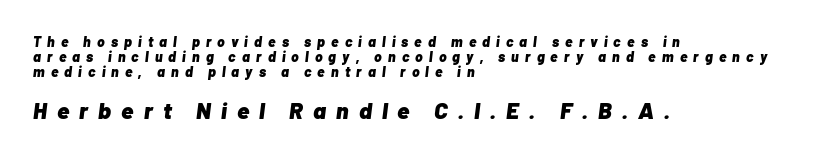
Q: Is the text bold? A: Yes.
Q: Is the text italic (slanted)? A: Yes, it leans right by about 7 degrees.
Q: Is the text underlined? A: No.
Q: How is the paragraph aligned? A: Left-aligned.
Q: Is the spacing between letters normal or unusually wide? A: Unusually wide.
Q: Is the spacing between lines tight, normal or loose? A: Tight.
Q: Which block of text is set in a larger size, the first (top) or the second (bottom)? A: The second (bottom) one.
